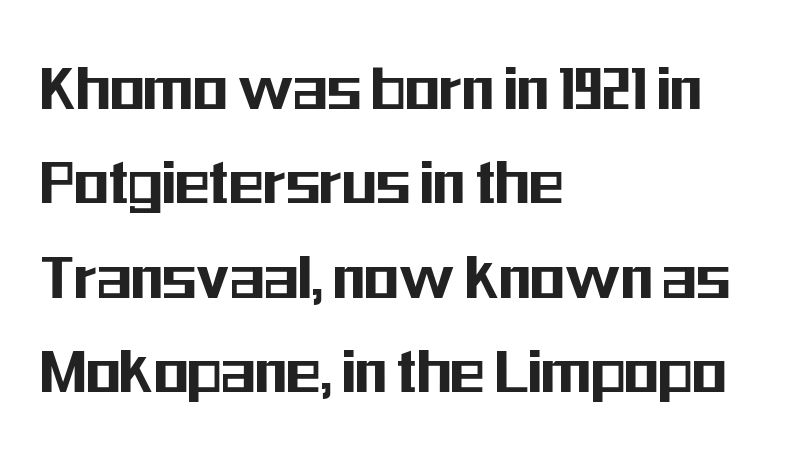
Caption: multi-line text, flush left, ragged right. The font's upright variant was chosen for this text. The horizontal fit of the characters is conventional and even. Spacing verdict: proportional, widths tailored to each character. A clean baseline with only descenders dipping below it. Normally led — the rows are evenly, conventionally spaced.
